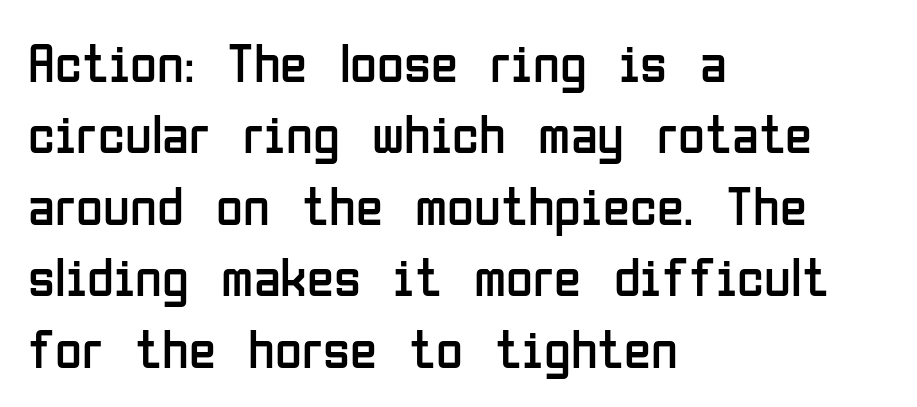
The image shows 55 px regular-weight, condensed sans-serif type, upright; set left-aligned, normal line spacing (1.3x), normal letter spacing, not underlined; low stroke contrast and a medium x-height.
